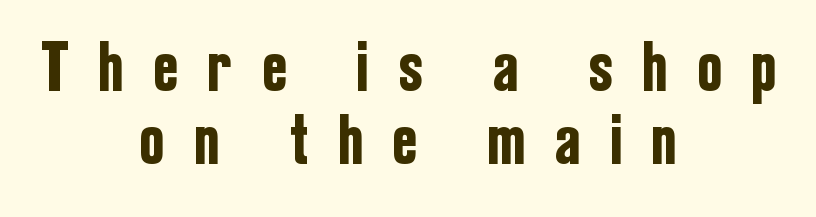
{"serif": "no", "italic": "no", "width": "condensed", "stroke_contrast": "low", "x_height": "medium", "monospaced": "no", "underline": "no", "align": "center", "line_spacing": "tight", "line_spacing_ratio": 1.04, "letter_spacing": "wide", "letter_spacing_em": 0.45, "glyph_px": 70}
